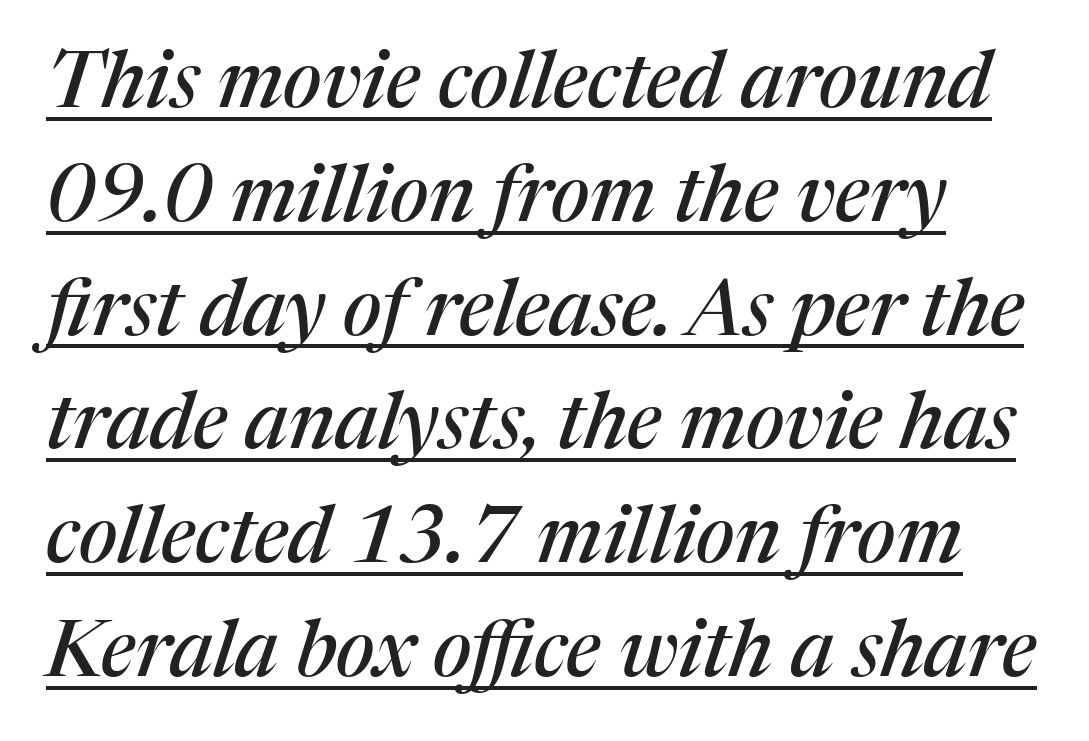
Slant detected: the letters are inclined. The face used here is proportionally spaced, like ordinary book or web type. Are there feet on the stems? There are — it's a serif. Compared with typical paragraphs, the rows here are spaced about the same.
